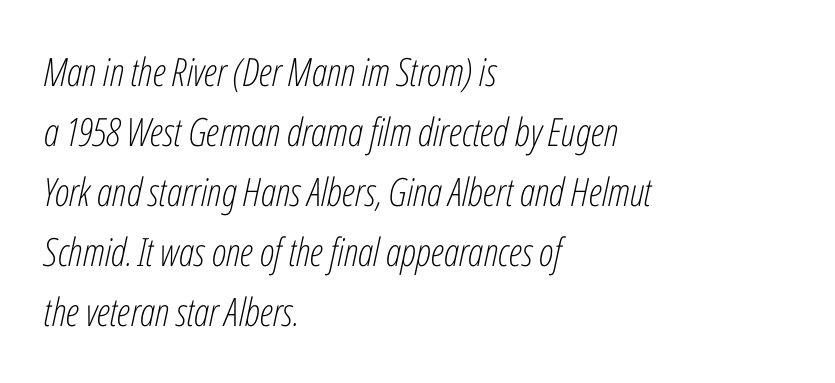
{"italic": "yes", "lean": "right", "slant_degrees": 12, "bold": "no", "weight": "light", "width": "condensed", "stroke_contrast": "low", "x_height": "medium", "monospaced": "no", "underline": "no", "align": "left", "line_spacing": "normal", "line_spacing_ratio": 1.54, "letter_spacing": "normal", "letter_spacing_em": 0.0, "glyph_px": 39}
